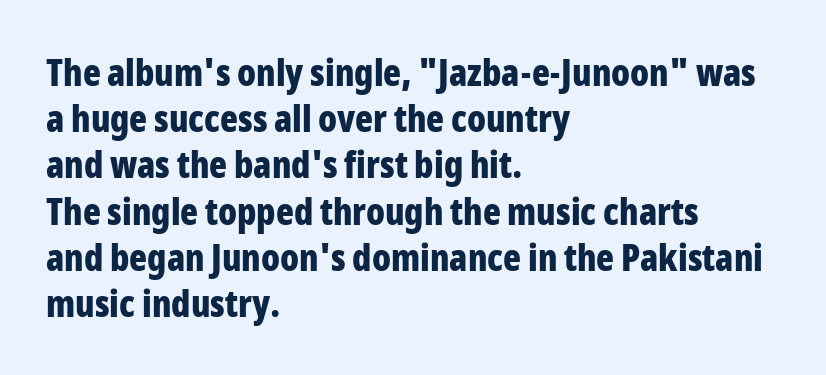
Q: Is the text bold? A: Yes.
Q: Is the text italic (slanted)? A: No, it is upright.
Q: Is the typeface a serif or a sans-serif typeface? A: Sans-serif.
Q: Is the text underlined? A: No.
Q: How is the paragraph aligned? A: Left-aligned.
Q: Is the spacing between letters normal or unusually wide? A: Normal.
Q: Is the spacing between lines tight, normal or loose? A: Normal.
Q: Width (condensed, normal, or wide)? A: Condensed.
Q: Stroke contrast? A: Low.
Q: x-height? A: Medium.
Q: Monospaced? A: No.
